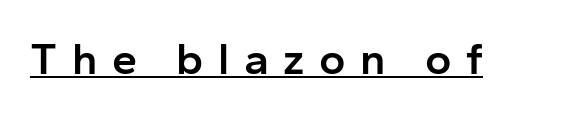
The image shows 45 px semibold sans-serif type, upright; set unusually wide letter spacing (+0.32 em), underlined; low stroke contrast and a medium x-height.
